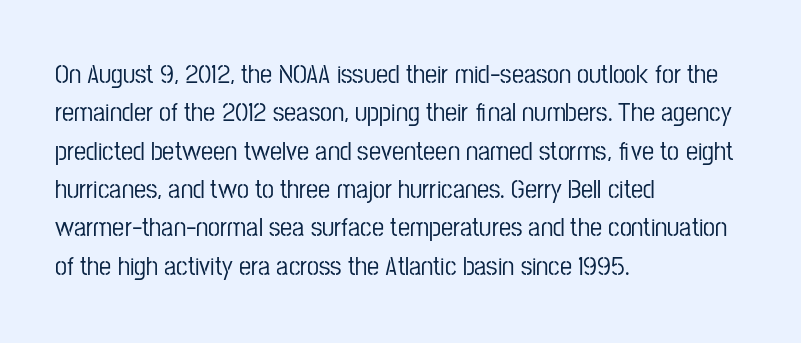
{"italic": "no", "underline": "no", "align": "left", "line_spacing": "normal", "line_spacing_ratio": 1.42, "letter_spacing": "normal", "letter_spacing_em": 0.0, "glyph_px": 27}
